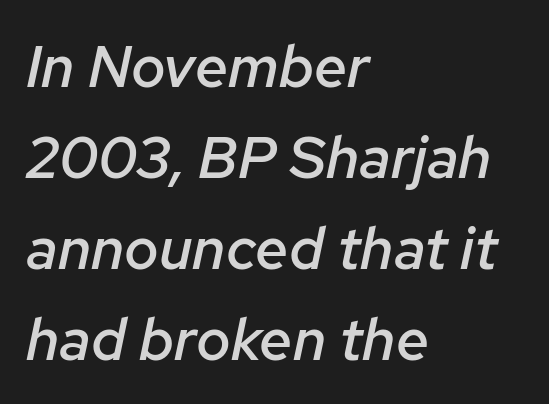
The image shows 59 px semibold type, italic (leaning right); set left-aligned, normal line spacing (1.54x), normal letter spacing, not underlined; low stroke contrast and a medium x-height.
